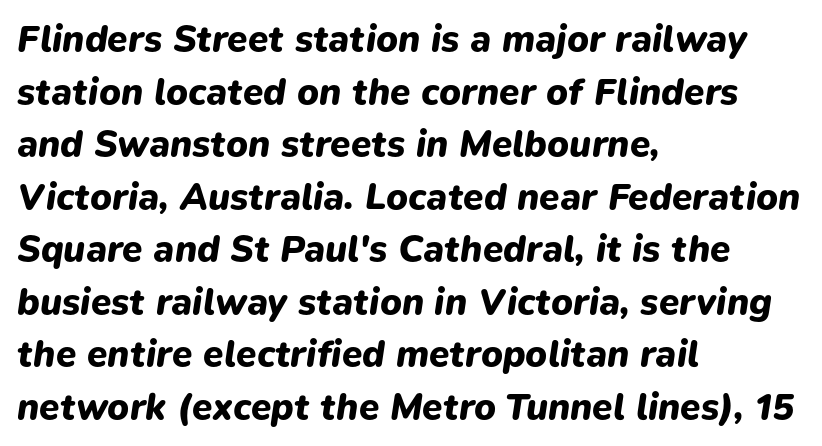
A typesetter would mark this as italic. One glance says typical: line gaps are just what's usual. A dark, heavy texture on the line: the type is bold. The rendering uses natural spacing where letterforms have individual widths. The strip under each line holds only bare page.
